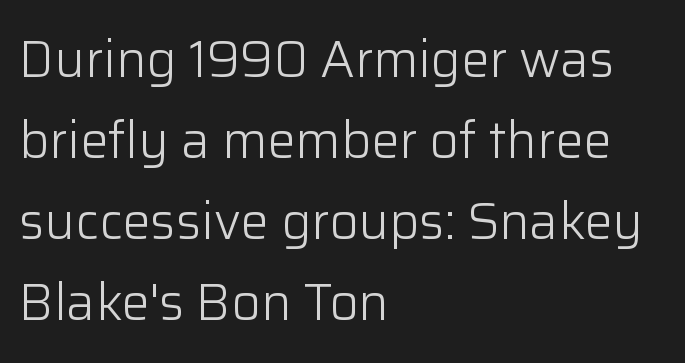
This sample is left-justified, so line endings fall wherever the words run out. Vertical stems look standard width or narrower in stroke. These lines are rendered in a variable-pitch font. Students, note that the glyphs here touch the page at normal intervals.
